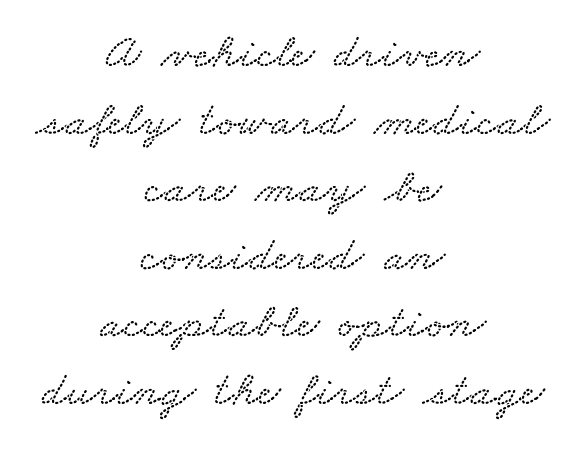
{"width": "wide", "stroke_contrast": "low", "x_height": "small", "monospaced": "no", "underline": "no", "align": "center", "line_spacing": "normal", "line_spacing_ratio": 1.38, "letter_spacing": "normal", "letter_spacing_em": 0.0, "glyph_px": 49}
